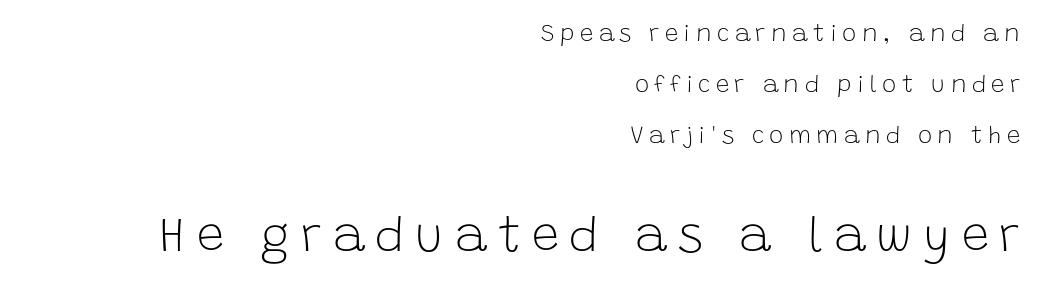
The image shows 49 px light sans-serif type, upright; set right-aligned, loose line spacing (2.12x), unusually wide letter spacing (+0.22 em), not underlined; the second (bottom) block is 2.04x larger; low stroke contrast and a large x-height.
